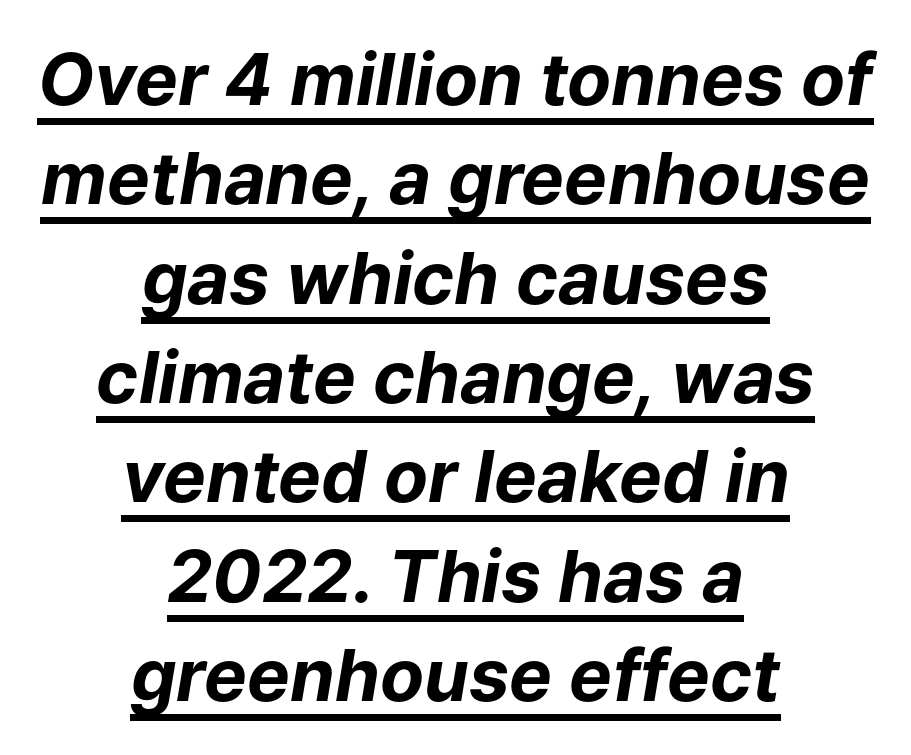
Style check: oblique. The rendering keeps characters at their native spacing. The designer left line spacing at the default. A typographer would call this underscored text.
